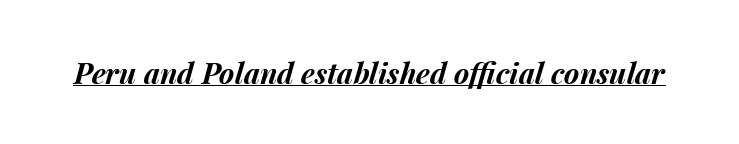
The image shows 29 px bold type, italic (leaning right); set normal letter spacing, underlined; medium stroke contrast and a medium x-height.
